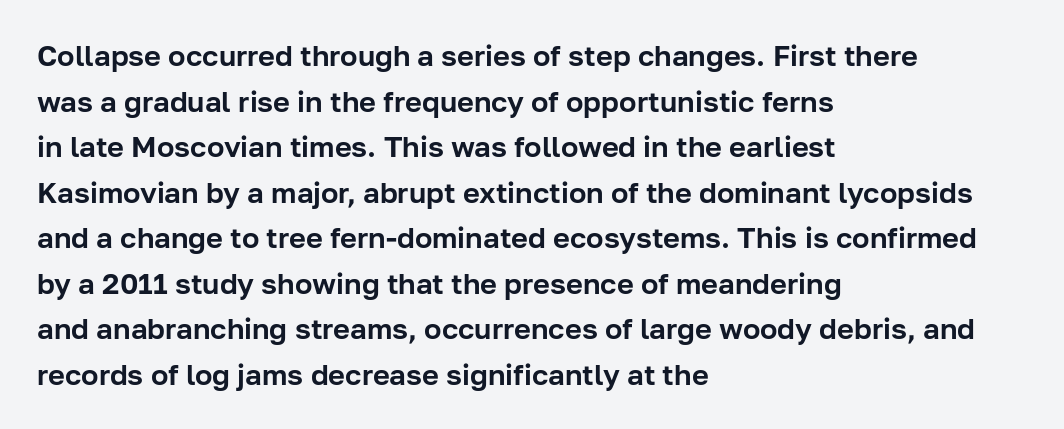
The image shows 29 px sans-serif type, upright; set left-aligned, normal line spacing (1.57x), normal letter spacing, not underlined; low stroke contrast and a medium x-height.
